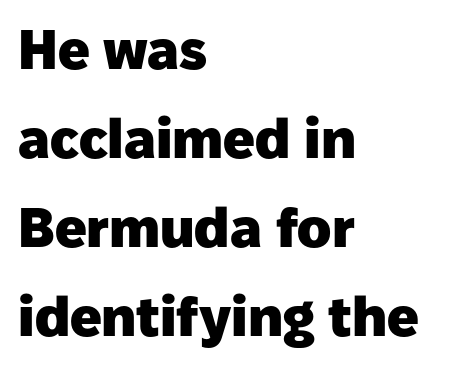
{"serif": "no", "italic": "no", "bold": "yes", "weight": "heavy", "width": "normal", "stroke_contrast": "low", "x_height": "medium", "monospaced": "no", "underline": "no", "align": "left", "line_spacing": "normal", "line_spacing_ratio": 1.59, "letter_spacing": "normal", "letter_spacing_em": 0.0, "glyph_px": 56}
